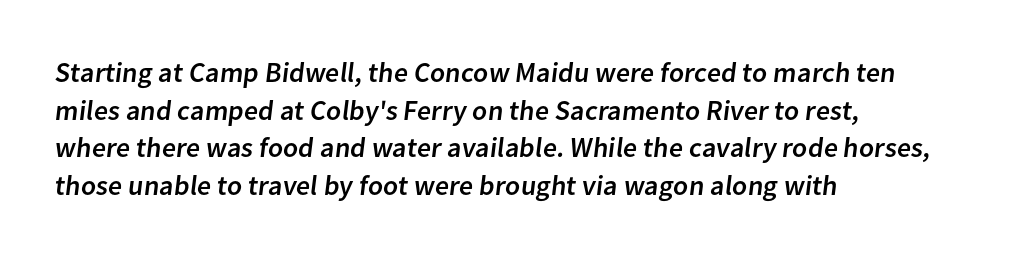
The image shows 28 px sans-serif type; set left-aligned, normal line spacing (1.34x), normal letter spacing, not underlined; low stroke contrast and a medium x-height.
